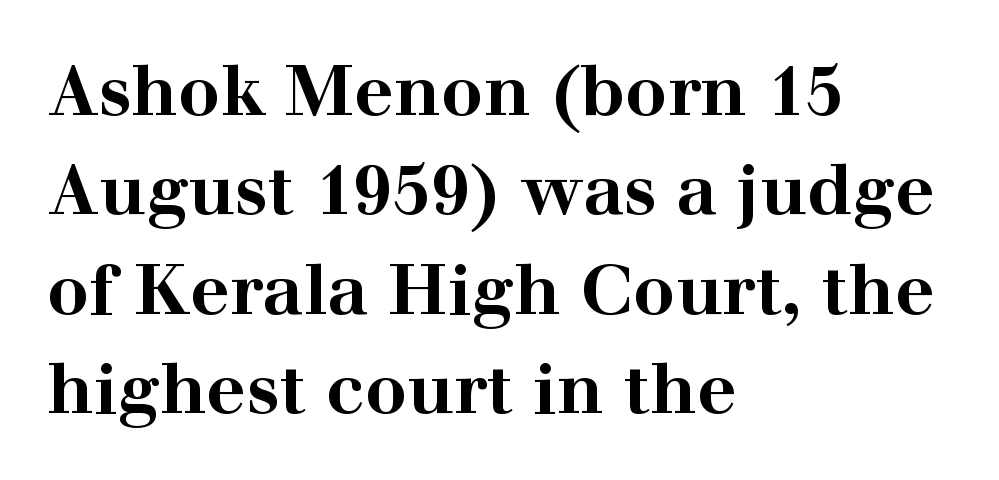
{"serif": "yes", "italic": "no", "bold": "yes", "weight": "bold", "width": "wide", "stroke_contrast": "high", "x_height": "medium", "monospaced": "no", "underline": "no", "align": "left", "line_spacing": "normal", "line_spacing_ratio": 1.42, "letter_spacing": "normal", "letter_spacing_em": 0.0, "glyph_px": 70}
